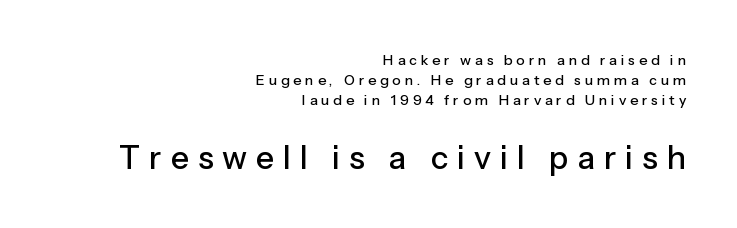
Nope, no serifs anywhere on these letters. Note the varied advance widths — an 'i' is clearly narrower than an 'm'. The font's upright variant was chosen for this text. Notice how descenders clear the ascenders below comfortably — that's standard leading. Compared with a flush-left layout, this one pins lines to the opposite, right side. The tracking jumps out immediately: characters are airy and widely separated.
